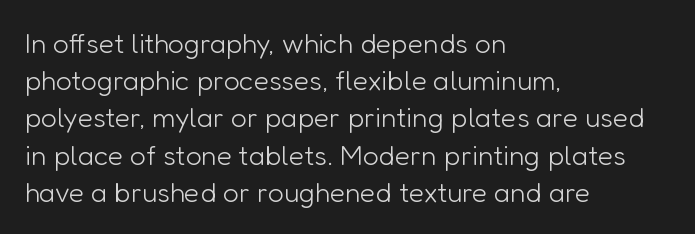
The image shows 28 px light sans-serif type, upright; set left-aligned, normal line spacing (1.33x), normal letter spacing, not underlined; low stroke contrast and a medium x-height.
